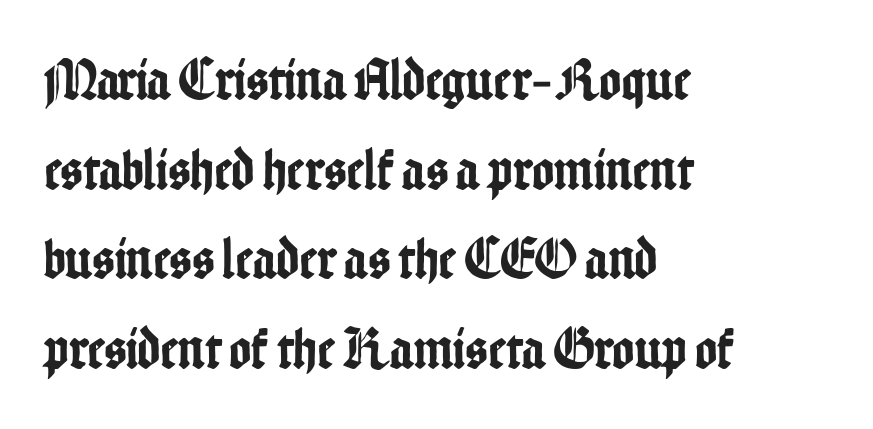
The gaps between neighbouring characters are ordinary and unremarkable. The type family on display is of the sans-serif kind. Honestly, the row spacing looks completely unremarkable. This rendering features lettering with no underline.
